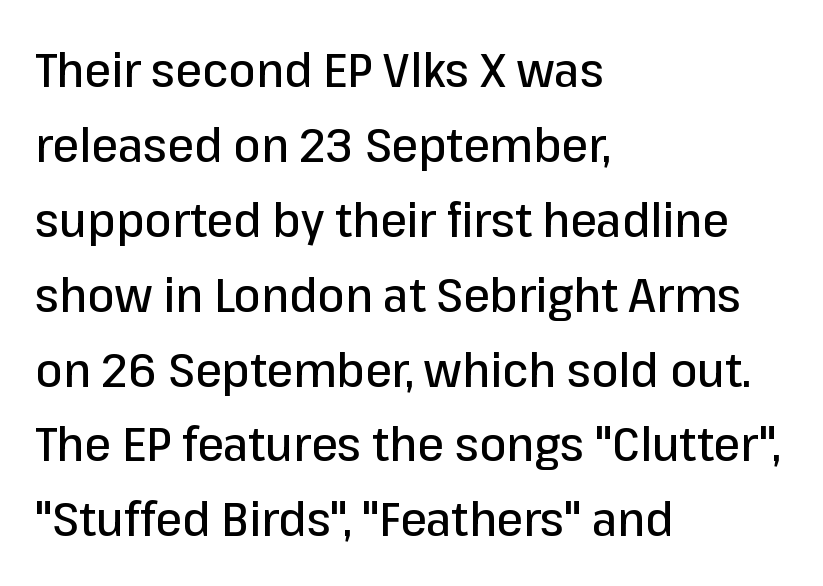
The image shows 48 px sans-serif type, upright; set left-aligned, normal line spacing (1.56x), normal letter spacing, not underlined; low stroke contrast and a medium x-height.
